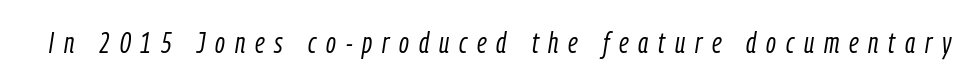
Weight: not bold — regular or lighter. This sample uses expanded letter spacing, leaving extra air between glyphs. Note the varied advance widths — an 'i' is clearly narrower than an 'm'. You can tell it's italic because the verticals aren't actually vertical.
